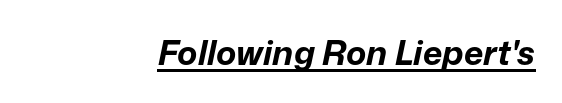
Tracking value appears to be zero — textbook default spacing. These lines stack with their right ends in a neat column. Slanted lettering throughout. Each line of the rendering has a horizontal stroke beneath the glyphs.
